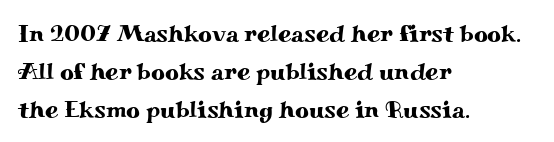
Q: Is the text italic (slanted)? A: No, it is upright.
Q: Is the text underlined? A: No.
Q: How is the paragraph aligned? A: Left-aligned.
Q: Is the spacing between letters normal or unusually wide? A: Normal.
Q: Is the spacing between lines tight, normal or loose? A: Normal.
